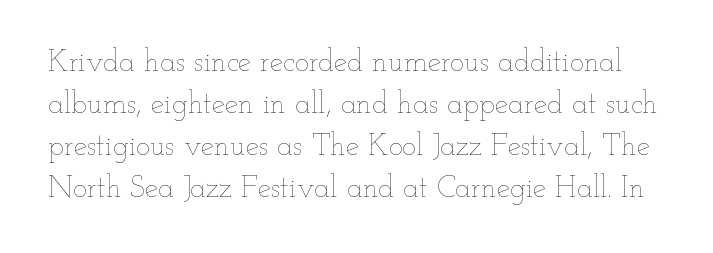
{"italic": "no", "bold": "no", "weight": "thin", "width": "wide", "stroke_contrast": "low", "x_height": "small", "monospaced": "no", "underline": "no", "line_spacing": "normal", "line_spacing_ratio": 1.4, "letter_spacing": "normal", "letter_spacing_em": 0.0, "glyph_px": 30}
